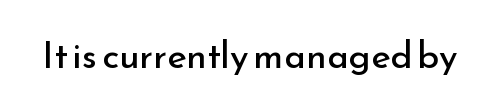
{"serif": "no", "italic": "no", "bold": "no", "weight": "regular", "width": "normal", "stroke_contrast": "low", "x_height": "small", "monospaced": "no", "underline": "no", "letter_spacing": "normal", "letter_spacing_em": 0.0, "glyph_px": 37}
